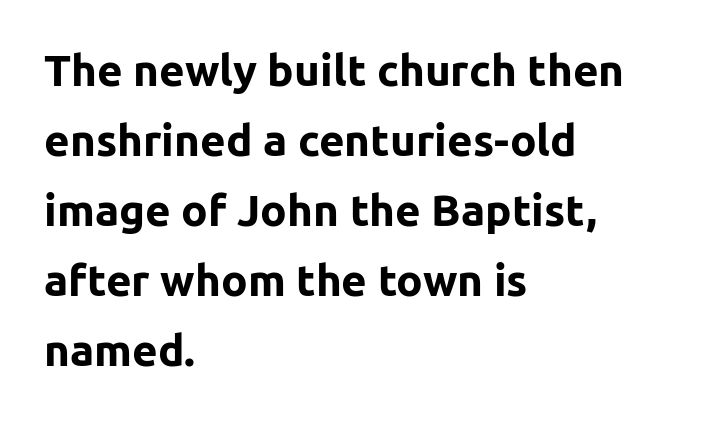
The image shows 44 px bold sans-serif type, upright; set left-aligned, normal line spacing (1.59x), normal letter spacing, not underlined; low stroke contrast and a medium x-height.
